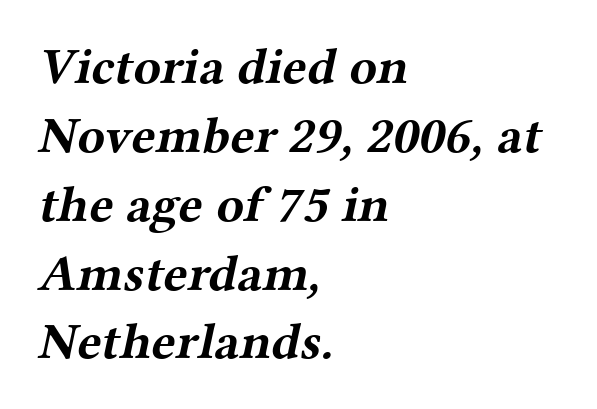
The image shows 51 px bold, wide serif type; set left-aligned, normal line spacing (1.35x), normal letter spacing, not underlined; medium stroke contrast and a medium x-height.
